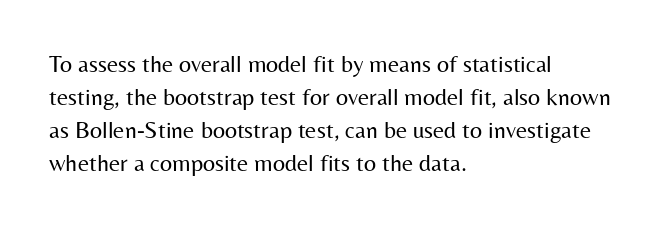
{"italic": "no", "bold": "no", "underline": "no", "align": "left", "line_spacing": "normal", "line_spacing_ratio": 1.38, "letter_spacing": "normal", "letter_spacing_em": 0.0, "glyph_px": 24}
